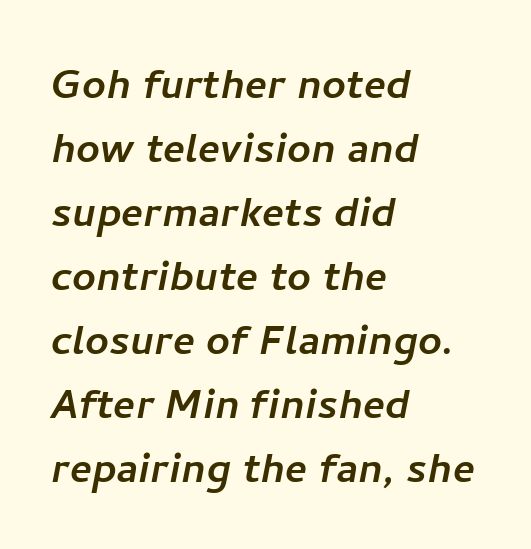
The tracking reads as untouched default to a designer's eye. The rendering shows plain stroke endings on the letterforms — a sans-serif design. Each letter keeps its own natural width here, so spacing adapts to shape. The foot of each line stays bare and open.
